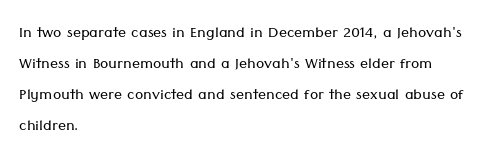
Q: Is the text bold? A: No.
Q: Is the text italic (slanted)? A: No, it is upright.
Q: Is the text underlined? A: No.
Q: How is the paragraph aligned? A: Left-aligned.
Q: Is the spacing between letters normal or unusually wide? A: Normal.
Q: Is the spacing between lines tight, normal or loose? A: Normal.
